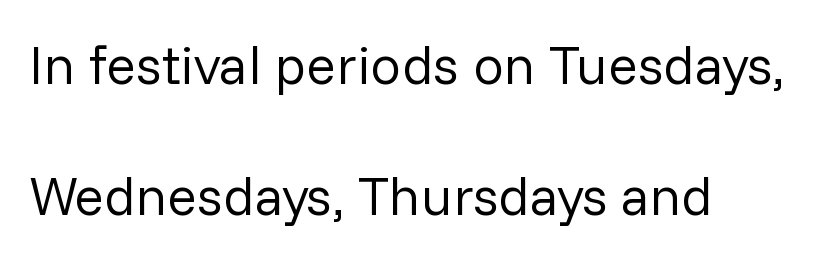
The image shows 55 px regular-weight sans-serif type, upright; set loose line spacing (2.38x), normal letter spacing, not underlined; low stroke contrast and a medium x-height.
